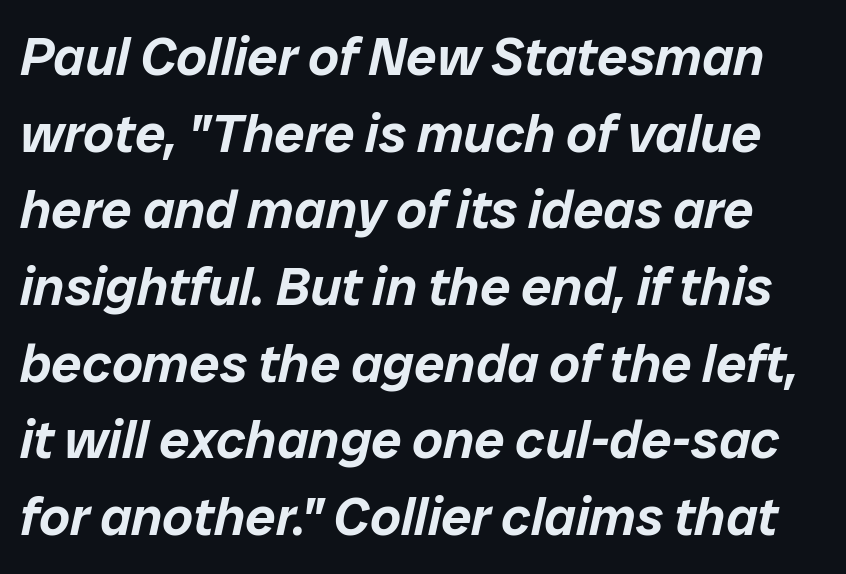
Q: Is the text italic (slanted)? A: Yes, it leans right by about 12 degrees.
Q: Is the text underlined? A: No.
Q: Is the spacing between letters normal or unusually wide? A: Normal.
Q: Is the spacing between lines tight, normal or loose? A: Normal.
Q: Width (condensed, normal, or wide)? A: Normal.
Q: Stroke contrast? A: Low.
Q: x-height? A: Medium.
Q: Monospaced? A: No.
